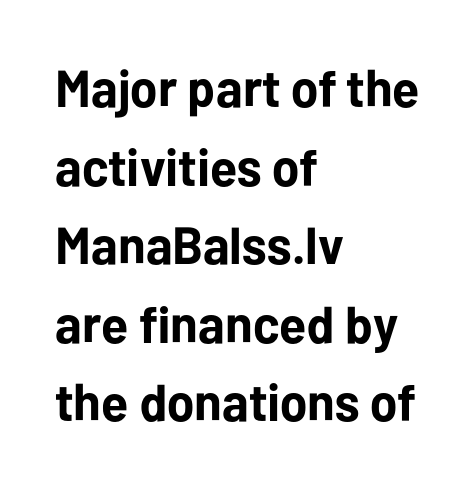
This sample keeps an unexceptional amount of space between lines. Teacher's note: observe the even left margin — that is flush-left alignment. These lines carry a lot of weight — the face is fully bold. Is this a sans? Yes — the strokes have no serifs. Quick note: underline off. What stands out about the letter spacing? Nothing — it is the standard amount.
